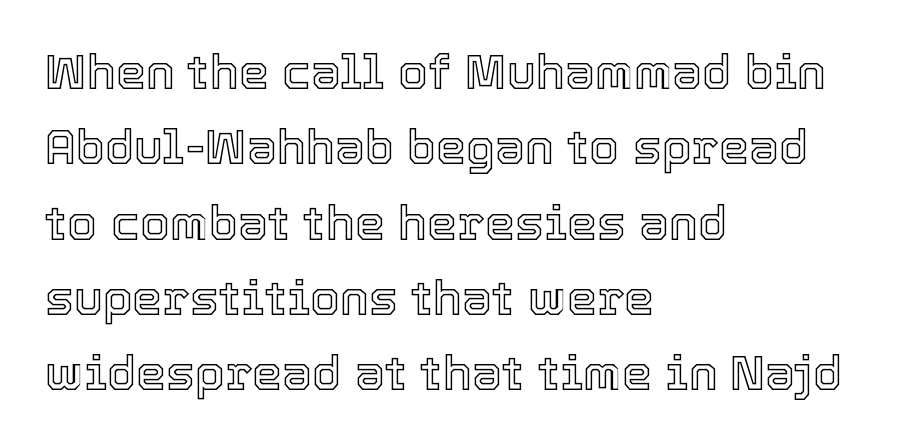
The image shows 48 px text type, upright; set left-aligned, normal line spacing (1.57x), normal letter spacing, not underlined; a medium x-height.
